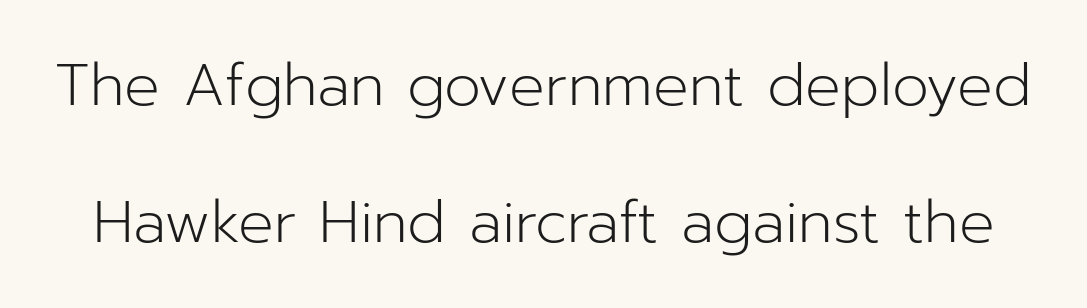
The image shows 59 px light sans-serif type, upright; set loose line spacing (2.33x), normal letter spacing, not underlined; low stroke contrast and a medium x-height.
